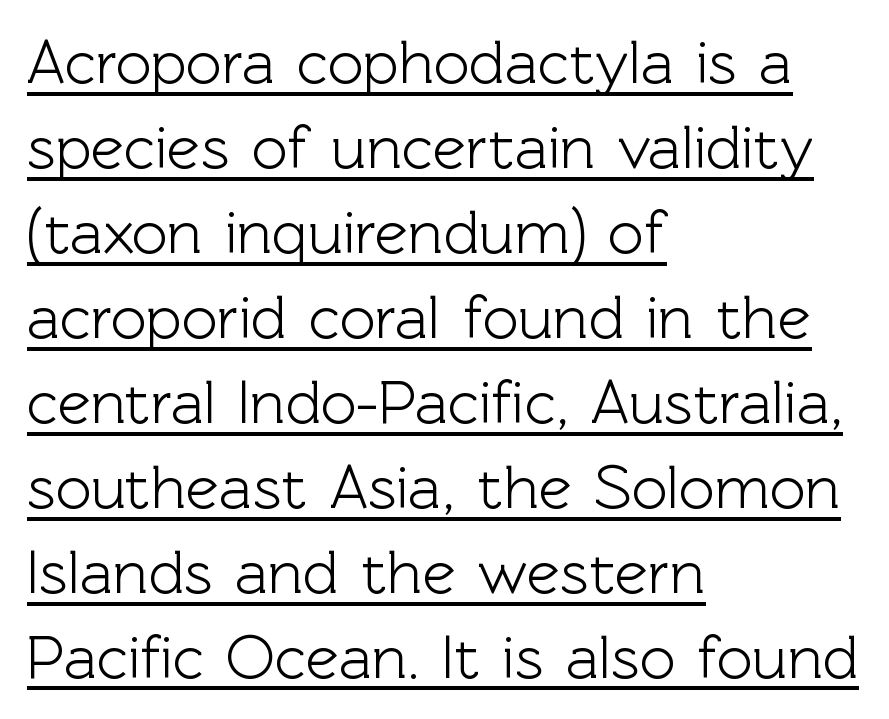
Inter-character spacing is left at the font's built-in metrics. Each letter keeps its own natural width here, so spacing adapts to shape. The type sits square on the baseline with zero lean. Is there much room between lines? A standard amount, neither cramped nor airy. Typeset ragged right — the left edge is the straight one. Serifs: no, the terminals of the letterforms are clean.
